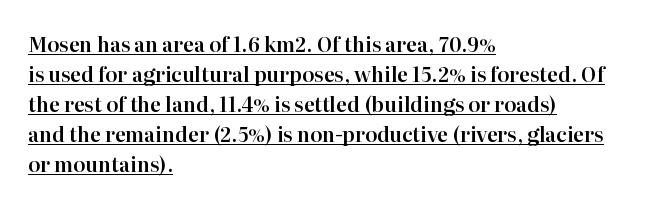
The lettering holds an erect, upright posture throughout. Layout note: lines flush left. Has an underline been added? It has. A normal amount of white space separates one row of letters from the next.
